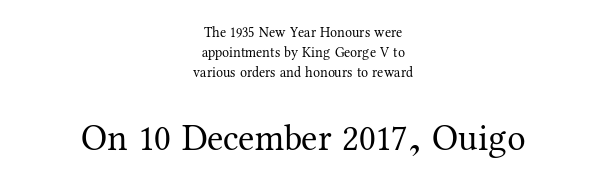
{"serif": "yes", "italic": "no", "bold": "no", "weight": "regular", "width": "normal", "stroke_contrast": "medium", "x_height": "medium", "monospaced": "no", "underline": "no", "align": "center", "line_spacing": "normal", "line_spacing_ratio": 1.42, "letter_spacing": "normal", "letter_spacing_em": 0.0, "larger_block": "second", "size_ratio": 2.64, "glyph_px": 37}
